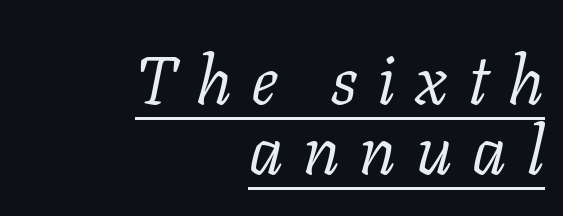
Q: Is the text bold? A: No.
Q: Is the text italic (slanted)? A: Yes, it leans right by about 11 degrees.
Q: Is the typeface a serif or a sans-serif typeface? A: Serif.
Q: Is the text underlined? A: Yes.
Q: How is the paragraph aligned? A: Right-aligned.
Q: Is the spacing between letters normal or unusually wide? A: Unusually wide.
Q: Is the spacing between lines tight, normal or loose? A: Tight.
Q: Width (condensed, normal, or wide)? A: Normal.
Q: Stroke contrast? A: Low.
Q: x-height? A: Medium.
Q: Monospaced? A: No.
